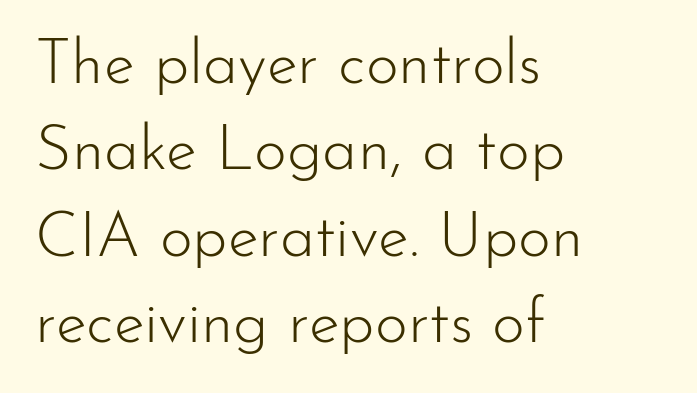
The image shows 63 px light sans-serif type, upright; set left-aligned, normal line spacing (1.37x), normal letter spacing, not underlined; low stroke contrast and a small x-height.
